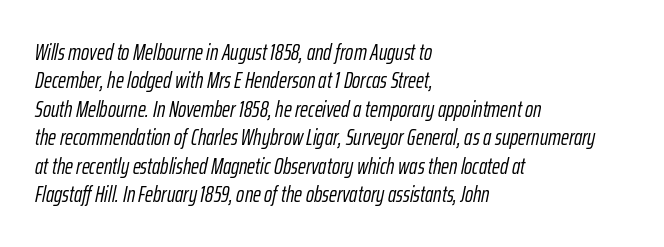
{"italic": "yes", "lean": "right", "slant_degrees": 12, "bold": "no", "underline": "no", "align": "left", "line_spacing": "normal", "line_spacing_ratio": 1.29, "letter_spacing": "normal", "letter_spacing_em": 0.0, "glyph_px": 22}
